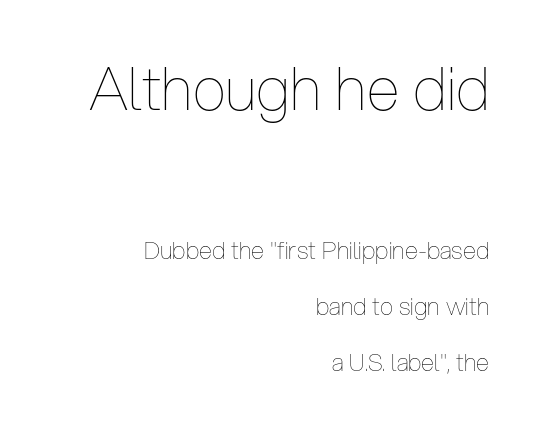
{"italic": "no", "bold": "no", "weight": "thin", "width": "condensed", "stroke_contrast": "low", "x_height": "medium", "monospaced": "no", "underline": "no", "align": "right", "line_spacing": "loose", "line_spacing_ratio": 2.33, "letter_spacing": "normal", "letter_spacing_em": 0.0, "larger_block": "first", "size_ratio": 2.5, "glyph_px": 60}
